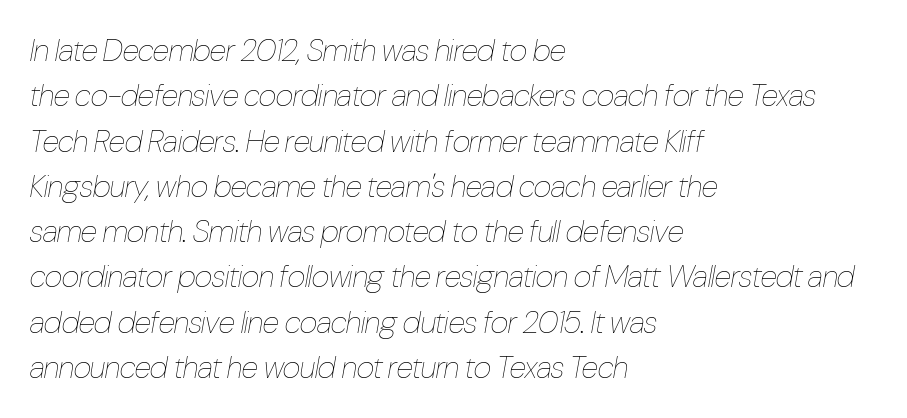
The foot of each line stays bare and open. Which margin do the lines hug? The left one — the right edge is uneven. This sample has the flowing, uneven cadence of proportional lettering. This sample uses an oblique cut, with every glyph tilted off the vertical. Look at the tracking — it's just the regular setting, nothing added.
